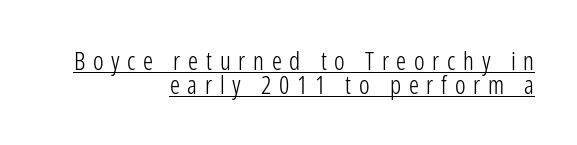
{"italic": "no", "bold": "no", "underline": "yes", "align": "right", "line_spacing": "tight", "line_spacing_ratio": 0.96, "letter_spacing": "wide", "letter_spacing_em": 0.31, "glyph_px": 25}
